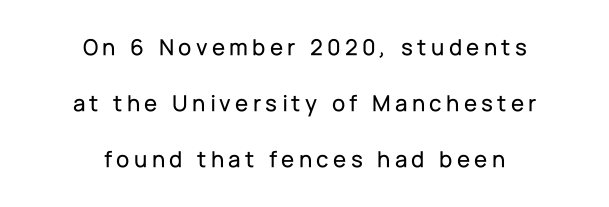
{"italic": "no", "underline": "no", "align": "center", "line_spacing": "loose", "line_spacing_ratio": 2.33, "glyph_px": 24}
